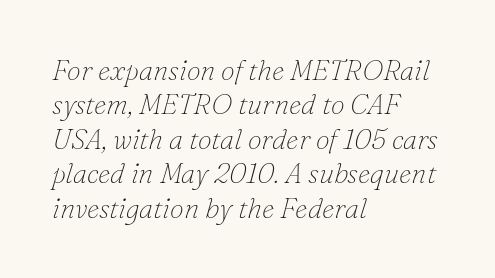
Q: Is the text bold? A: No.
Q: Is the text italic (slanted)? A: Yes, it leans right by about 16 degrees.
Q: Is the typeface a serif or a sans-serif typeface? A: Serif.
Q: Is the text underlined? A: No.
Q: How is the paragraph aligned? A: Left-aligned.
Q: Is the spacing between letters normal or unusually wide? A: Normal.
Q: Width (condensed, normal, or wide)? A: Normal.
Q: Stroke contrast? A: Low.
Q: x-height? A: Small.
Q: Monospaced? A: No.
